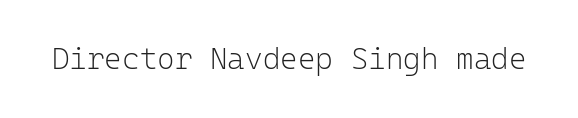
Letters rest on an invisible, unmarked baseline. The typography opts for an upright posture over an oblique one. Think standard paragraph weight, or any step lighter than that. The glyphs in this specimen are sans serif. Nothing unusual about the tracking: characters are spaced as the font intends. Every character here occupies the same horizontal width, giving the sample a typewriter-like rhythm.
